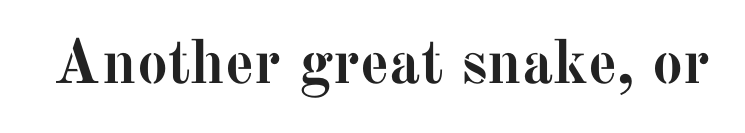
Q: Is the text bold? A: Yes.
Q: Is the text italic (slanted)? A: No, it is upright.
Q: Is the typeface a serif or a sans-serif typeface? A: Serif.
Q: Is the text underlined? A: No.
Q: Is the spacing between letters normal or unusually wide? A: Normal.
Q: Width (condensed, normal, or wide)? A: Normal.
Q: Stroke contrast? A: Medium.
Q: x-height? A: Medium.
Q: Monospaced? A: No.
